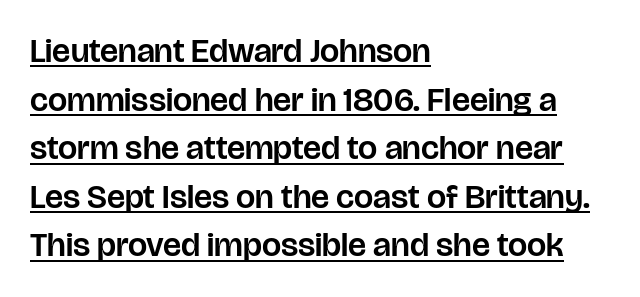
{"serif": "no", "italic": "no", "width": "normal", "stroke_contrast": "low", "x_height": "large", "monospaced": "no", "underline": "yes", "align": "left", "line_spacing": "normal", "line_spacing_ratio": 1.43, "letter_spacing": "normal", "letter_spacing_em": 0.0, "glyph_px": 34}
